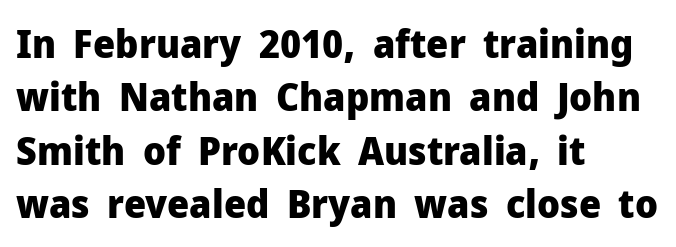
Q: Is the text bold? A: Yes.
Q: Is the text italic (slanted)? A: No, it is upright.
Q: Is the typeface a serif or a sans-serif typeface? A: Sans-serif.
Q: Is the text underlined? A: No.
Q: How is the paragraph aligned? A: Left-aligned.
Q: Is the spacing between letters normal or unusually wide? A: Normal.
Q: Is the spacing between lines tight, normal or loose? A: Normal.
Q: Width (condensed, normal, or wide)? A: Normal.
Q: Stroke contrast? A: Low.
Q: x-height? A: Medium.
Q: Monospaced? A: No.
